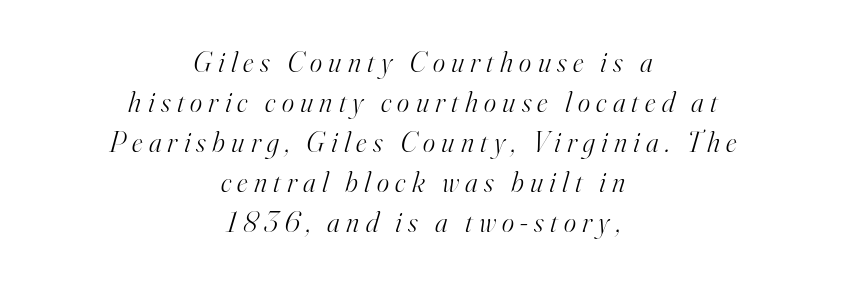
Q: Is the text bold? A: No.
Q: Is the text italic (slanted)? A: Yes, it leans right by about 16 degrees.
Q: Is the typeface a serif or a sans-serif typeface? A: Serif.
Q: Is the text underlined? A: No.
Q: How is the paragraph aligned? A: Centered.
Q: Is the spacing between letters normal or unusually wide? A: Unusually wide.
Q: Is the spacing between lines tight, normal or loose? A: Normal.
Q: Width (condensed, normal, or wide)? A: Normal.
Q: Stroke contrast? A: High.
Q: x-height? A: Small.
Q: Monospaced? A: No.
